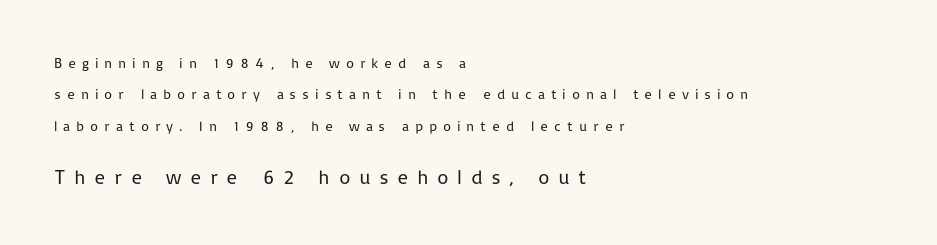
The image shows 20 px text type, upright; set left-aligned, loose line spacing (2.25x), unusually wide letter spacing (+0.42 em), not underlined; the second (bottom) block is 1.43x larger.
